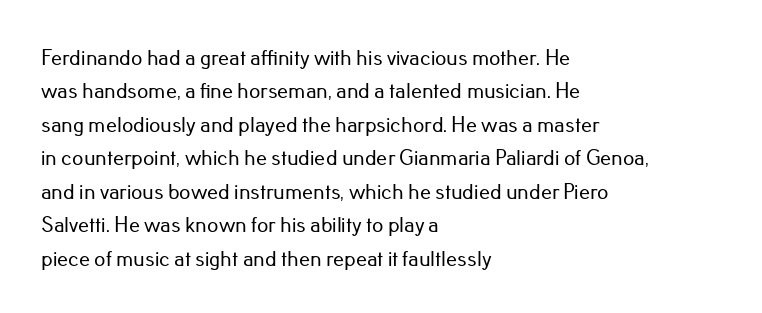
The image shows 22 px text type, upright; set left-aligned, normal line spacing (1.52x), normal letter spacing, not underlined.
